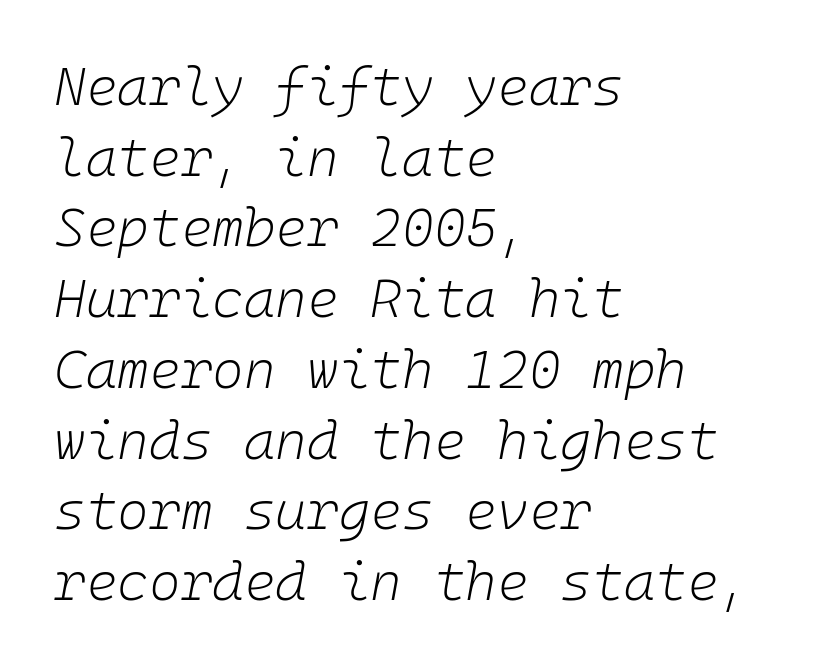
Q: Is the text bold? A: No.
Q: Is the text italic (slanted)? A: Yes, it leans right by about 10 degrees.
Q: Is the text underlined? A: No.
Q: How is the paragraph aligned? A: Left-aligned.
Q: Is the spacing between letters normal or unusually wide? A: Normal.
Q: Is the spacing between lines tight, normal or loose? A: Normal.
Q: Width (condensed, normal, or wide)? A: Normal.
Q: Stroke contrast? A: Low.
Q: x-height? A: Medium.
